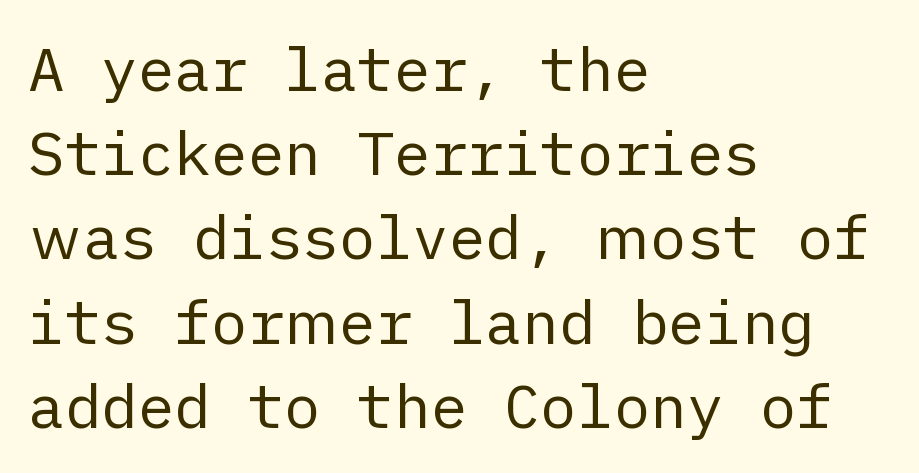
{"serif": "no", "italic": "no", "bold": "no", "weight": "regular", "width": "normal", "stroke_contrast": "low", "x_height": "medium", "underline": "no", "align": "left", "line_spacing": "normal", "line_spacing_ratio": 1.38, "letter_spacing": "normal", "letter_spacing_em": 0.0, "glyph_px": 61}
